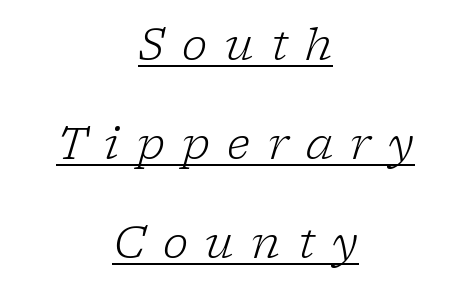
Yep, that's italic — everything's leaning. The letters advance in unequal steps, a hallmark of proportional type. In terms of letterspacing, this is a distinctly airy, spread setting. The leading is generous, giving the passage an open texture. This sample uses a serif face. Is this a heavy cut? Hardly; it is regular or lighter.
